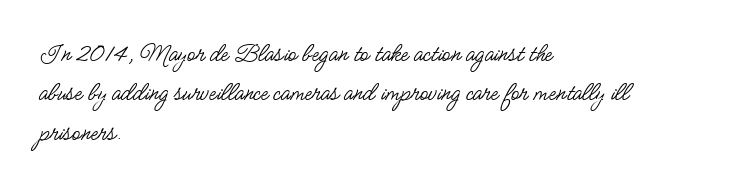
The image shows 27 px text type; set left-aligned, normal line spacing (1.46x), normal letter spacing, not underlined.
